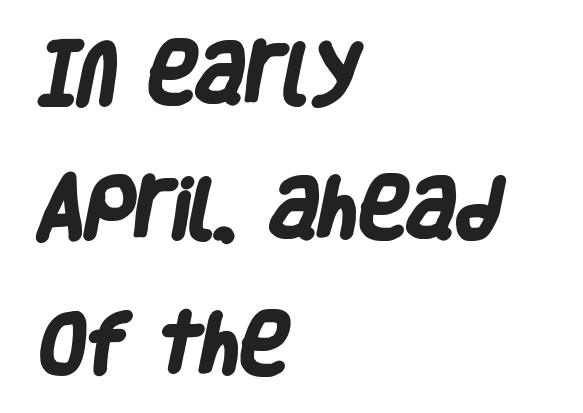
{"serif": "no", "bold": "yes", "weight": "heavy", "width": "condensed", "stroke_contrast": "low", "x_height": "large", "monospaced": "no", "underline": "no", "align": "left", "line_spacing": "loose", "line_spacing_ratio": 2.02, "letter_spacing": "normal", "letter_spacing_em": 0.0, "glyph_px": 67}
